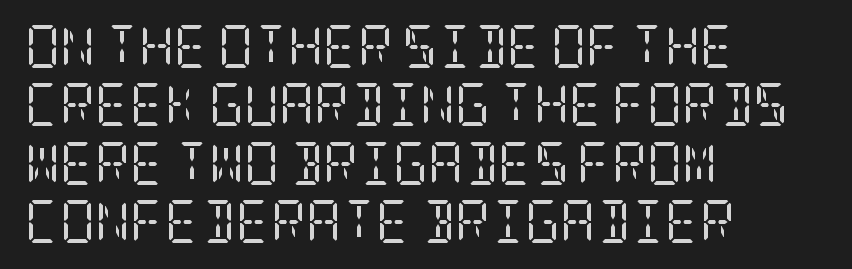
Q: Is the text bold? A: No.
Q: Is the text italic (slanted)? A: No, it is upright.
Q: Is the typeface a serif or a sans-serif typeface? A: Serif.
Q: Is the text underlined? A: No.
Q: How is the paragraph aligned? A: Left-aligned.
Q: Is the spacing between letters normal or unusually wide? A: Normal.
Q: Is the spacing between lines tight, normal or loose? A: Normal.
Q: Width (condensed, normal, or wide)? A: Condensed.
Q: Stroke contrast? A: Low.
Q: x-height? A: Large.
